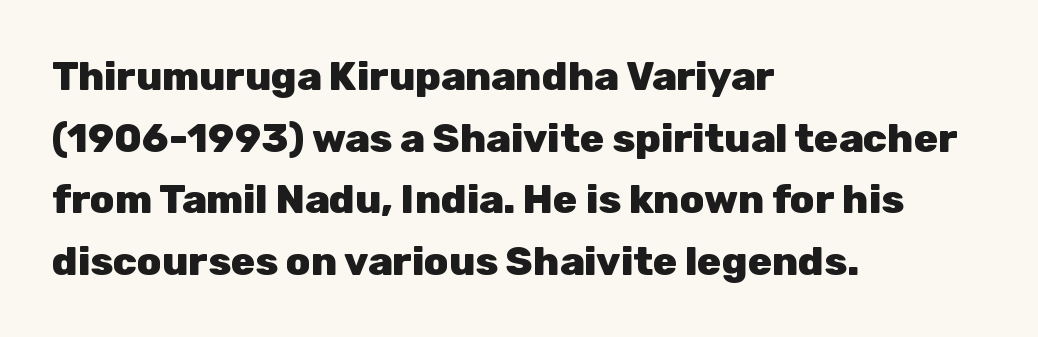
{"serif": "no", "italic": "no", "bold": "yes", "weight": "heavy", "width": "normal", "stroke_contrast": "low", "x_height": "medium", "monospaced": "no", "underline": "no", "align": "left", "line_spacing": "normal", "line_spacing_ratio": 1.54, "letter_spacing": "normal", "letter_spacing_em": 0.0, "glyph_px": 40}
